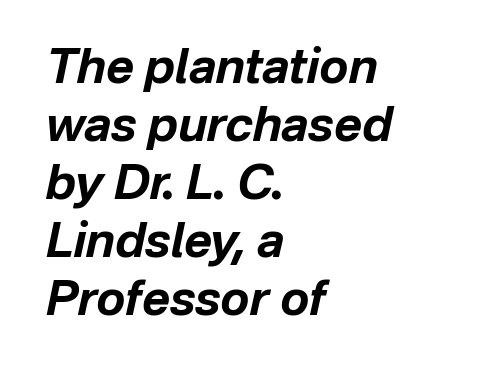
The image shows 48 px bold type, italic (leaning right); set left-aligned, line spacing 1.21x, normal letter spacing, not underlined; low stroke contrast and a medium x-height.
